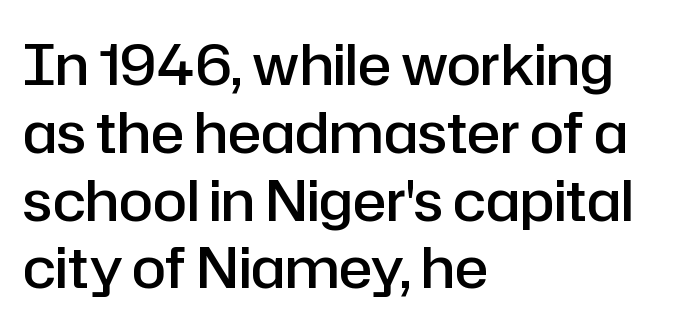
The image shows 56 px semibold sans-serif type, upright; set left-aligned, line spacing 1.21x, normal letter spacing, not underlined; low stroke contrast and a medium x-height.
